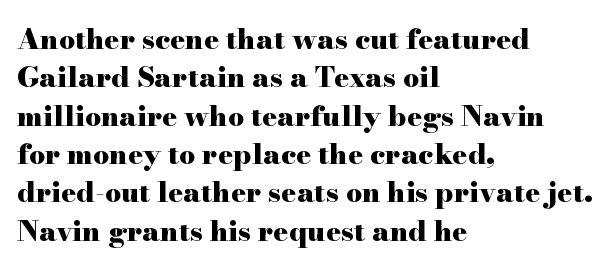
{"serif": "yes", "italic": "no", "bold": "yes", "weight": "heavy", "width": "wide", "stroke_contrast": "high", "x_height": "small", "monospaced": "no", "underline": "no", "align": "left", "line_spacing": "normal", "line_spacing_ratio": 1.37, "letter_spacing": "normal", "letter_spacing_em": 0.0, "glyph_px": 28}
